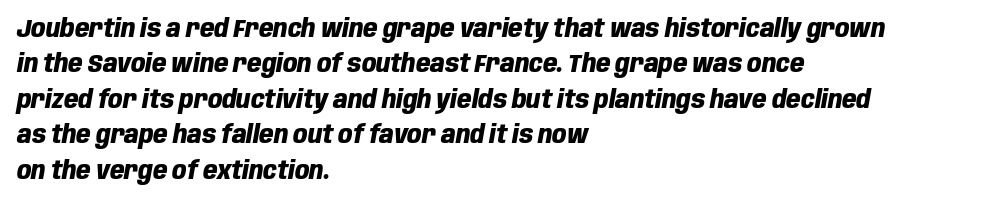
Q: Is the text bold? A: Yes.
Q: Is the text italic (slanted)? A: Yes, it leans right by about 10 degrees.
Q: Is the text underlined? A: No.
Q: How is the paragraph aligned? A: Left-aligned.
Q: Is the spacing between letters normal or unusually wide? A: Normal.
Q: Is the spacing between lines tight, normal or loose? A: Normal.
